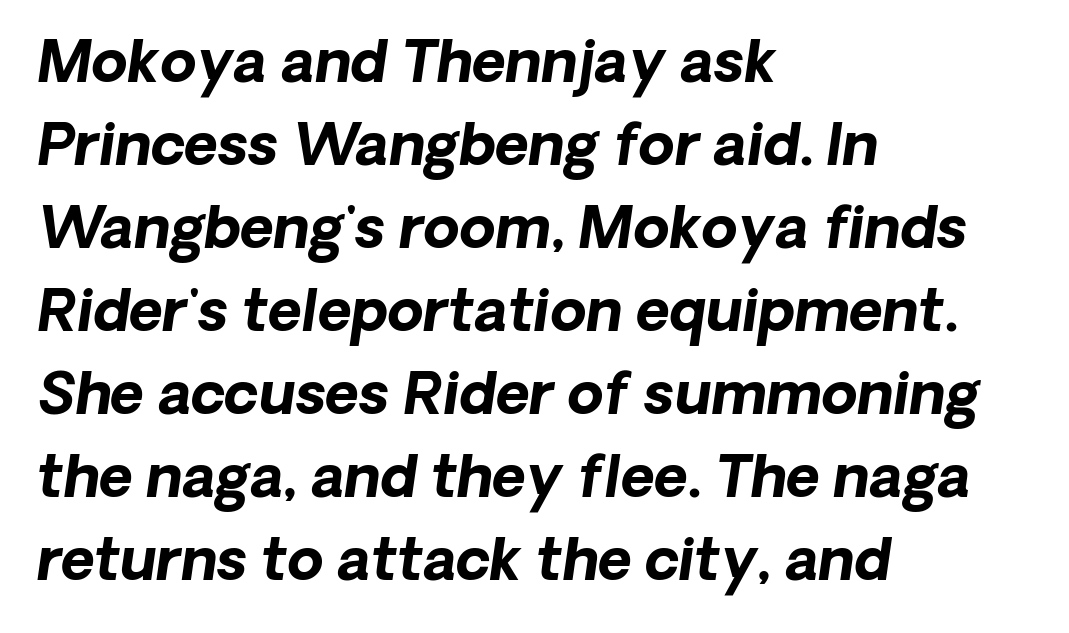
The image shows 58 px bold sans-serif type; set left-aligned, normal line spacing (1.43x), normal letter spacing, not underlined; low stroke contrast and a medium x-height.
